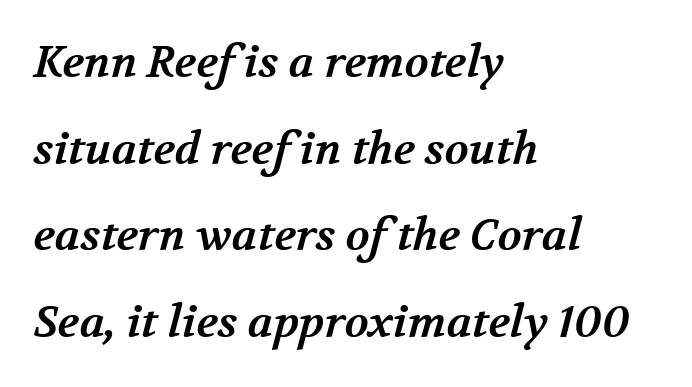
{"serif": "yes", "bold": "yes", "weight": "bold", "width": "normal", "stroke_contrast": "medium", "x_height": "medium", "monospaced": "no", "underline": "no", "align": "left", "line_spacing": "loose", "line_spacing_ratio": 1.97, "letter_spacing": "normal", "letter_spacing_em": 0.0, "glyph_px": 44}
